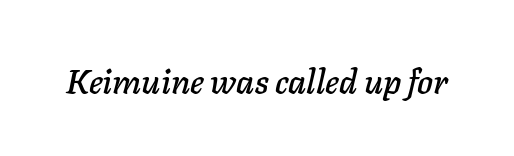
The letters advance in unequal steps, a hallmark of proportional type. This sample uses an oblique cut, with every glyph tilted off the vertical. These lines keep a tight, regular rhythm from letter to letter. Decoration check: the copy has no underline.
